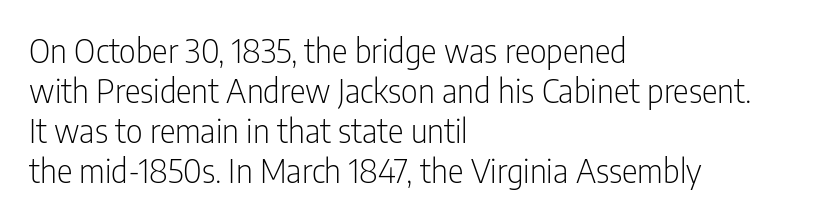
Grotesque or geometric, the face here clearly has no serifs. One-word summary of the alignment: left. The letters stand straight up with perfectly vertical stems. A typesetter would call this proportional, since set widths differ per character. The passage shown is not underscored anywhere.
